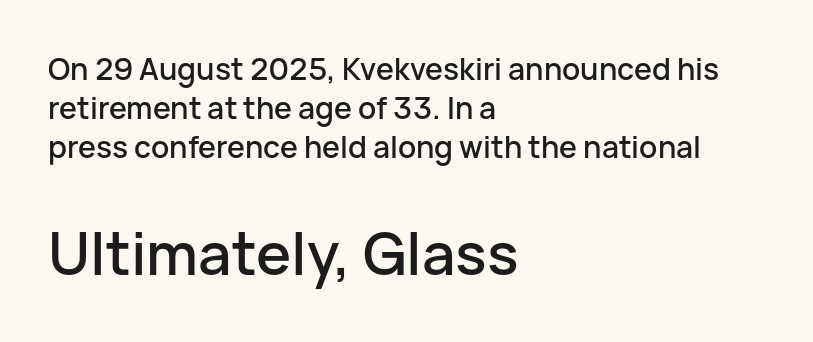
The space between consecutive lines is moderate. Is the block centered? No — it sits flush against the left margin. Descenders are the only things crossing below the line. Note the varied advance widths — an 'i' is clearly narrower than an 'm'. These lines keep a tight, regular rhythm from letter to letter. This is sans-serif lettering, the kind often seen on screens and signage.
